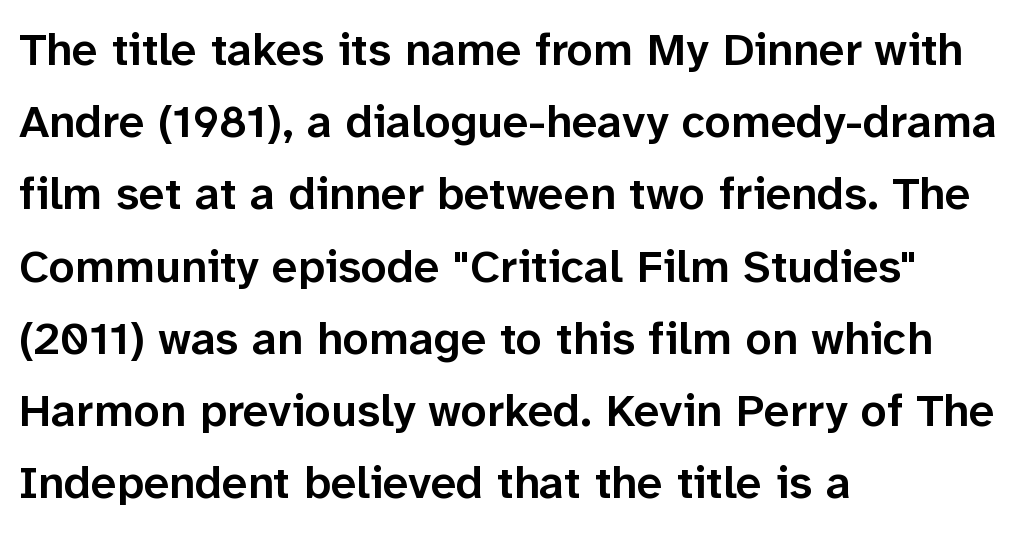
{"serif": "no", "italic": "no", "bold": "semi", "weight": "semibold", "width": "normal", "stroke_contrast": "low", "x_height": "medium", "monospaced": "no", "underline": "no", "align": "left", "line_spacing": "normal", "line_spacing_ratio": 1.57, "letter_spacing": "normal", "letter_spacing_em": 0.0, "glyph_px": 46}
